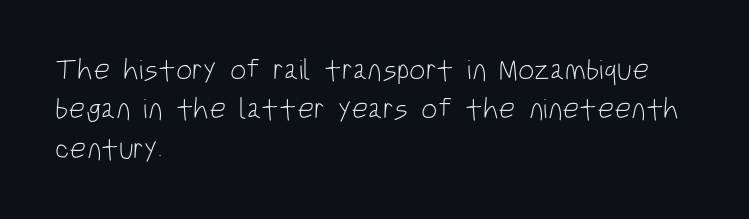
{"serif": "no", "italic": "no", "bold": "no", "weight": "light", "width": "condensed", "stroke_contrast": "low", "x_height": "large", "monospaced": "no", "underline": "no", "align": "left", "line_spacing": "normal", "line_spacing_ratio": 1.36, "letter_spacing": "normal", "letter_spacing_em": 0.0, "glyph_px": 29}
